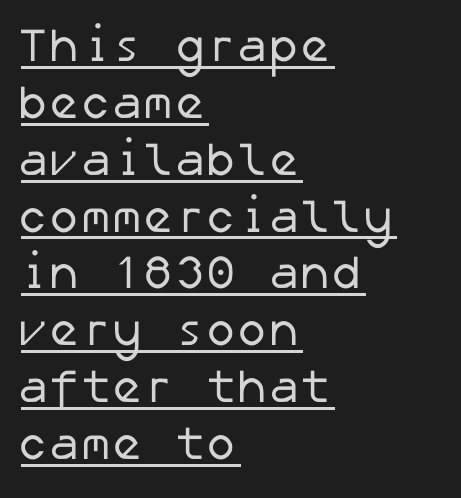
Weight: not bold — regular or lighter. Horizontal alignment here is leftward, the default for most running prose. Font category for this specimen: sans-serif. No extra tracking has been applied to these lines. Underline: present.
